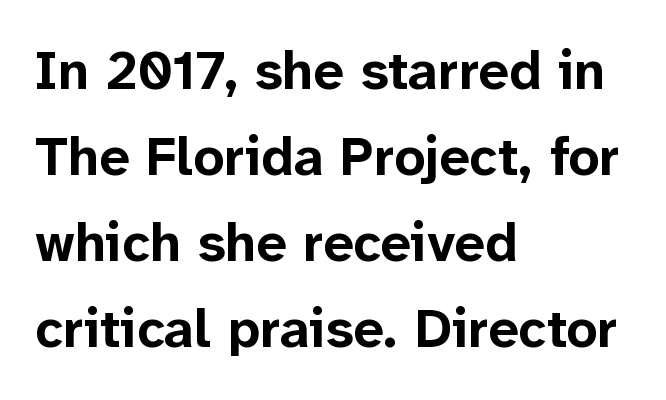
Q: Is the text bold? A: Yes.
Q: Is the text italic (slanted)? A: No, it is upright.
Q: Is the typeface a serif or a sans-serif typeface? A: Sans-serif.
Q: Is the text underlined? A: No.
Q: How is the paragraph aligned? A: Left-aligned.
Q: Is the spacing between letters normal or unusually wide? A: Normal.
Q: Is the spacing between lines tight, normal or loose? A: Normal.
Q: Width (condensed, normal, or wide)? A: Normal.
Q: Stroke contrast? A: Low.
Q: x-height? A: Medium.
Q: Monospaced? A: No.
